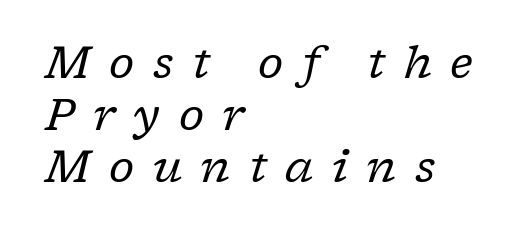
Q: Is the text bold? A: No.
Q: Is the text italic (slanted)? A: Yes, it leans right by about 17 degrees.
Q: Is the typeface a serif or a sans-serif typeface? A: Serif.
Q: Is the text underlined? A: No.
Q: How is the paragraph aligned? A: Left-aligned.
Q: Is the spacing between letters normal or unusually wide? A: Unusually wide.
Q: Width (condensed, normal, or wide)? A: Normal.
Q: Stroke contrast? A: Low.
Q: x-height? A: Medium.
Q: Monospaced? A: No.
